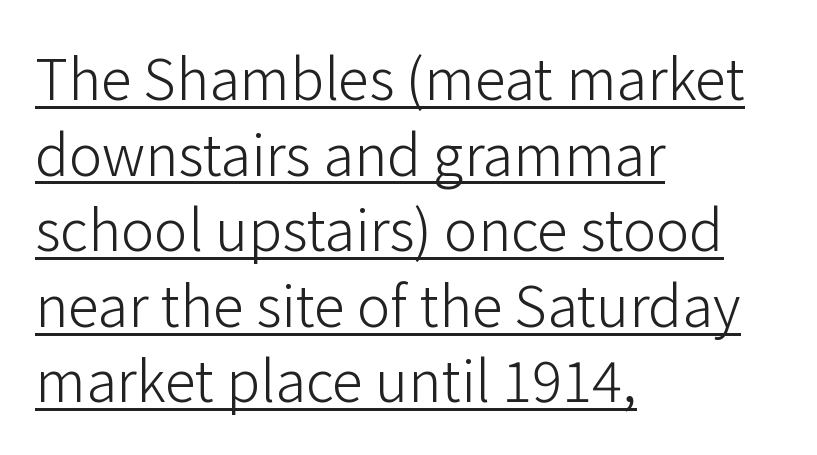
The image shows 56 px light sans-serif type, upright; set left-aligned, normal line spacing (1.35x), normal letter spacing, underlined; low stroke contrast and a medium x-height.
